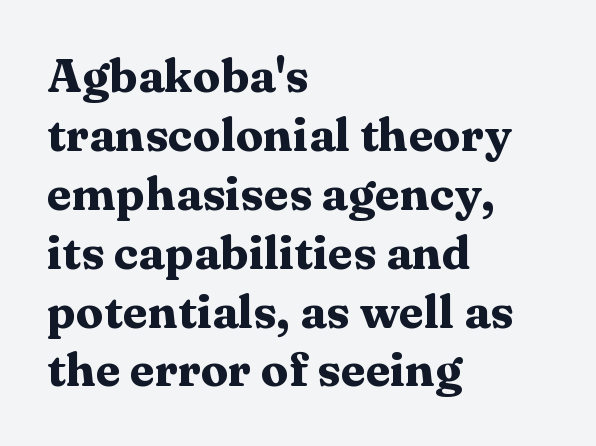
{"serif": "yes", "italic": "no", "bold": "yes", "weight": "heavy", "width": "wide", "stroke_contrast": "medium", "x_height": "medium", "monospaced": "no", "underline": "no", "align": "left", "line_spacing": "normal", "line_spacing_ratio": 1.28, "letter_spacing": "normal", "letter_spacing_em": 0.0, "glyph_px": 46}
